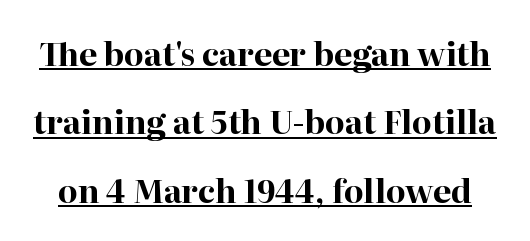
Designer's note — italics off, roman on. This sample uses a serif face. Look at the tracking — it's just the regular setting, nothing added. You could fit nearly another row in the gap between these rows.
